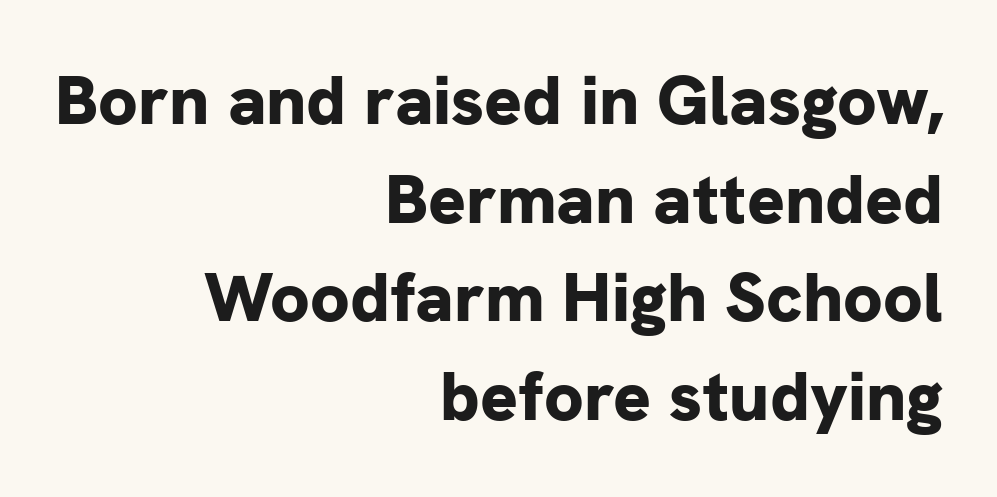
The image shows 70 px bold sans-serif type, upright; set right-aligned, normal line spacing (1.41x), normal letter spacing, not underlined; low stroke contrast and a medium x-height.
